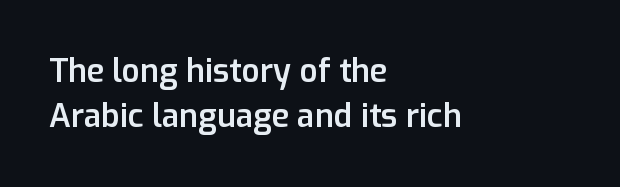
{"serif": "no", "italic": "no", "bold": "semi", "weight": "semibold", "width": "normal", "stroke_contrast": "low", "x_height": "medium", "monospaced": "no", "underline": "no", "align": "left", "line_spacing": "normal", "line_spacing_ratio": 1.4, "letter_spacing": "normal", "letter_spacing_em": 0.0, "glyph_px": 32}
